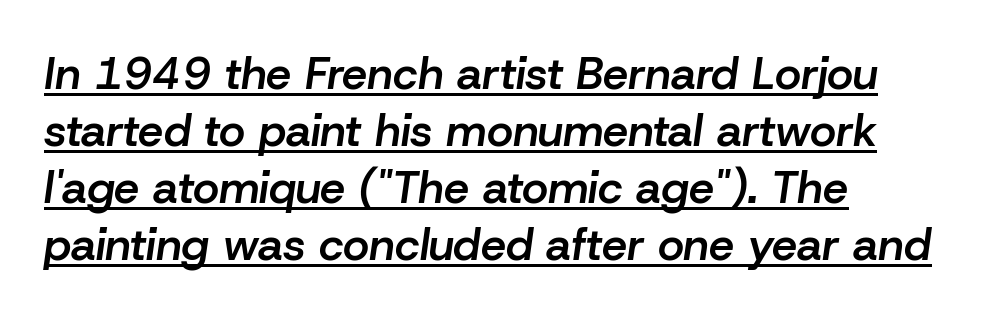
The image shows 45 px semibold type, italic (leaning right); set left-aligned, normal line spacing (1.27x), normal letter spacing, underlined; low stroke contrast and a medium x-height.
